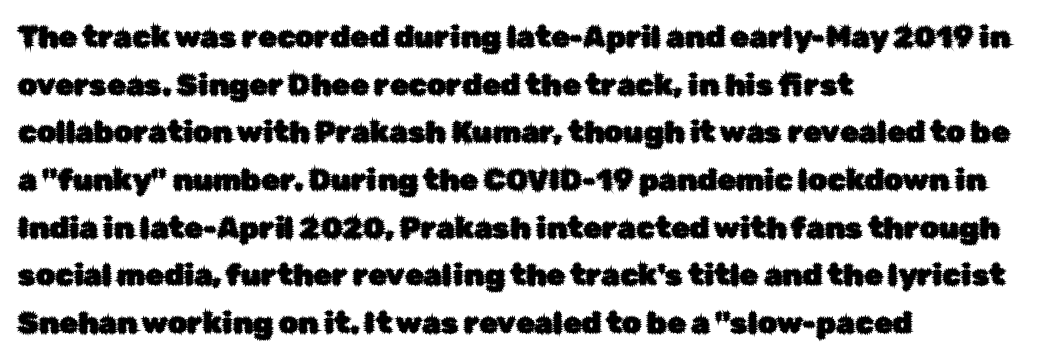
The letterforms sit shoulder to shoulder at normal distance. This is roman type, the default non-slanted kind. Stroke terminals: plain, sans-serif. This block has exactly the height ordinary leading produces. The passage shown is not underscored anywhere. A typesetter would call this proportional, since set widths differ per character.
